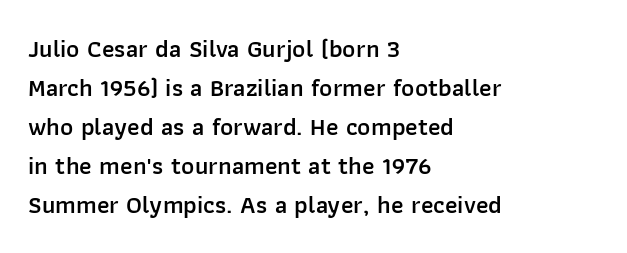
Nope, not italic — everything's standing straight. Semibold letterforms, between regular and bold. A typesetter would call this leading conventional body-copy spacing. Any mark beneath the type? The region is blank. The rendering anchors every line to the left-hand side. Letter spacing: default.
